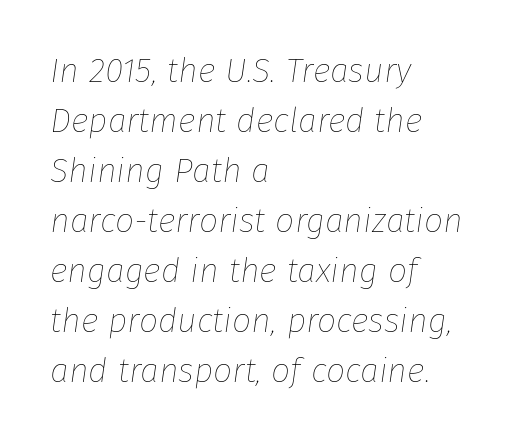
Reading down the block, your eye returns to a fixed left position each line. Italic: yes, the glyphs are oblique. Beneath every word, the page is bare. On a weight scale, this lands at 450 or below.
